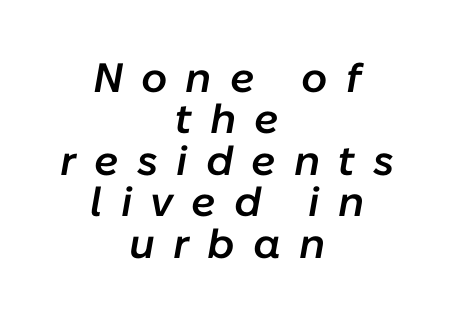
The image shows 41 px semibold type, italic (leaning right); set centered, tight line spacing (1.01x), unusually wide letter spacing (+0.44 em), not underlined; low stroke contrast and a medium x-height.
